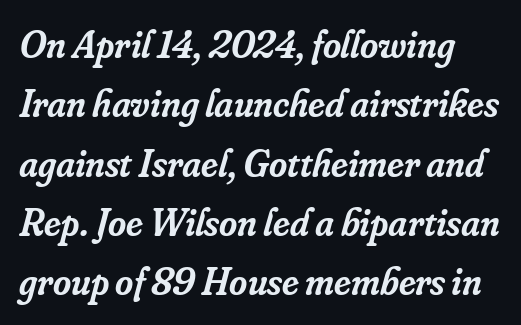
Q: Is the text bold? A: Semi-bold.
Q: Is the text italic (slanted)? A: Yes, it leans right by about 16 degrees.
Q: Is the typeface a serif or a sans-serif typeface? A: Serif.
Q: Is the text underlined? A: No.
Q: Is the spacing between letters normal or unusually wide? A: Normal.
Q: Is the spacing between lines tight, normal or loose? A: Normal.
Q: Width (condensed, normal, or wide)? A: Normal.
Q: Stroke contrast? A: Low.
Q: x-height? A: Small.
Q: Monospaced? A: No.
